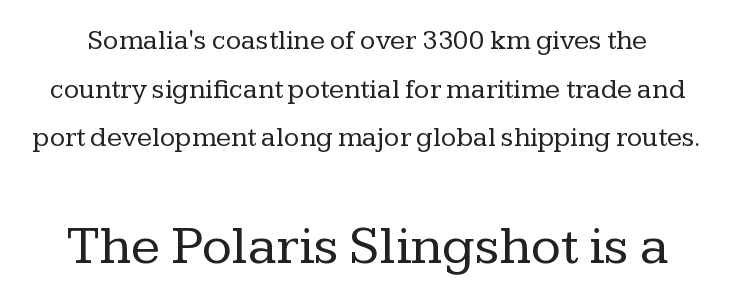
This rendering employs a face with finishing strokes, i.e., a serif. Spacing verdict: proportional, widths tailored to each character. Words float on clear page, feet unadorned. Look at the glyph heights: the lower group is clearly the bigger setting.
